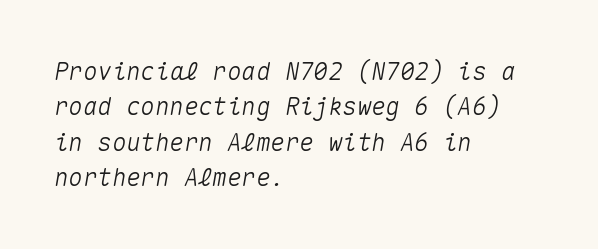
The gap between lines stays unmarked. Leading matches the norm, producing a regular column. If you drew a ruler down the left edge, every line would touch it. Look at the tracking — it's just the regular setting, nothing added. Slanted lettering throughout.
